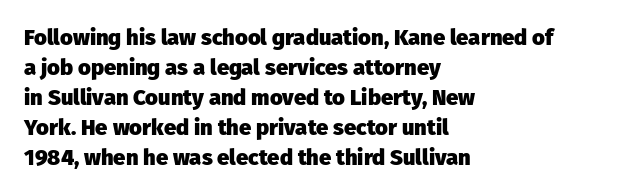
{"italic": "no", "bold": "yes", "underline": "no", "align": "left", "line_spacing": "normal", "line_spacing_ratio": 1.36, "letter_spacing": "normal", "letter_spacing_em": 0.0, "glyph_px": 22}
